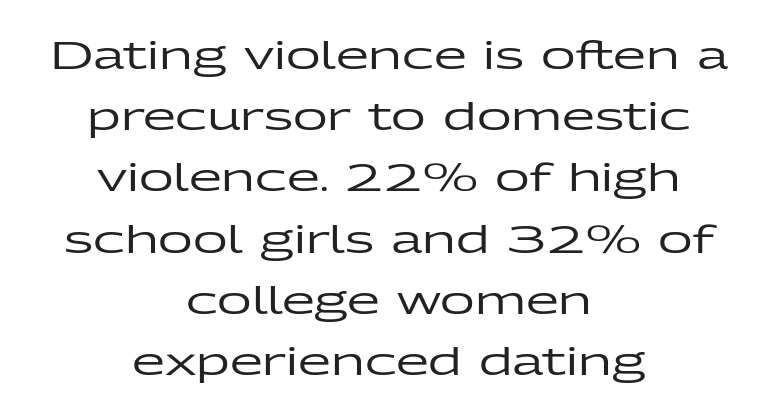
Baseline-to-baseline distance is the conventional proportion of letter height. Examine the stroke ends and you'll find no serifs. Note the varied advance widths — an 'i' is clearly narrower than an 'm'. Default kerning and tracking; the words read as compact shapes.
